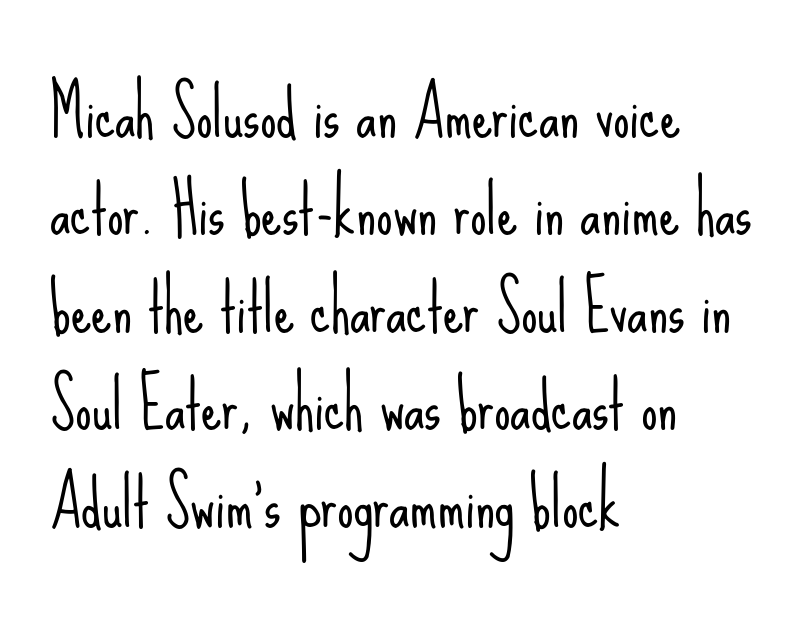
Q: Is the text bold? A: No.
Q: Is the text italic (slanted)? A: No, it is upright.
Q: Is the typeface a serif or a sans-serif typeface? A: Sans-serif.
Q: Is the text underlined? A: No.
Q: How is the paragraph aligned? A: Left-aligned.
Q: Is the spacing between letters normal or unusually wide? A: Normal.
Q: Is the spacing between lines tight, normal or loose? A: Normal.
Q: Width (condensed, normal, or wide)? A: Condensed.
Q: Stroke contrast? A: Low.
Q: x-height? A: Small.
Q: Monospaced? A: No.
